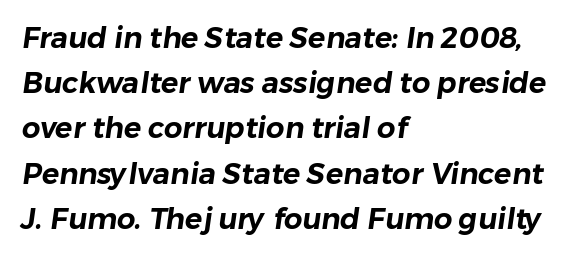
Q: Is the typeface a serif or a sans-serif typeface? A: Sans-serif.
Q: Is the text underlined? A: No.
Q: How is the paragraph aligned? A: Left-aligned.
Q: Is the spacing between letters normal or unusually wide? A: Normal.
Q: Is the spacing between lines tight, normal or loose? A: Normal.
Q: Width (condensed, normal, or wide)? A: Normal.
Q: Stroke contrast? A: Low.
Q: x-height? A: Medium.
Q: Monospaced? A: No.
